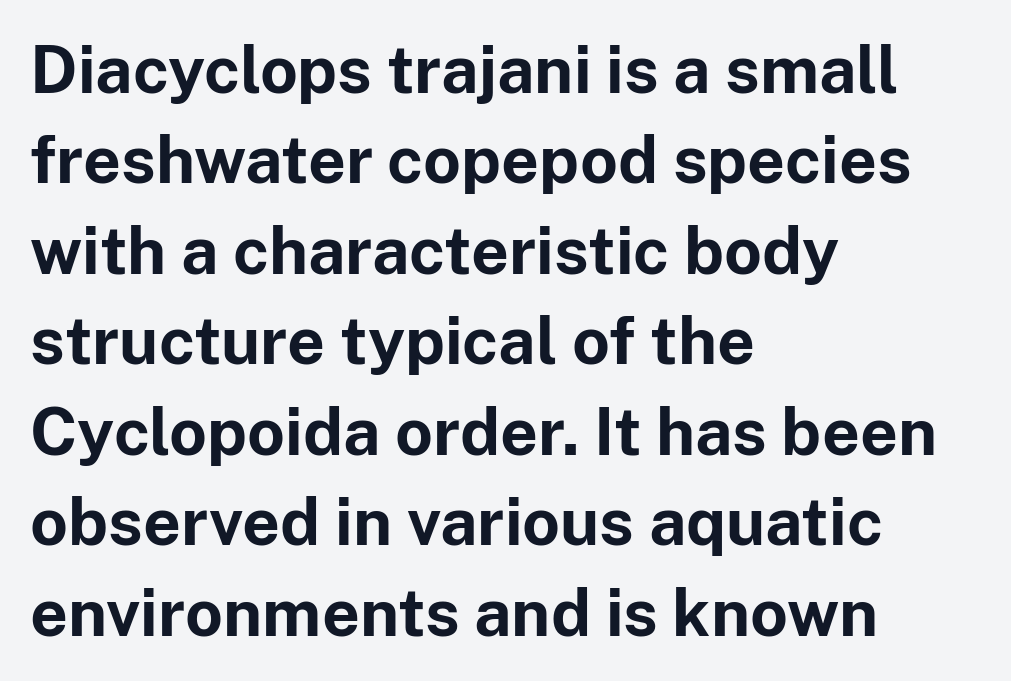
{"serif": "no", "italic": "no", "bold": "yes", "weight": "bold", "width": "normal", "stroke_contrast": "low", "x_height": "medium", "monospaced": "no", "underline": "no", "align": "left", "line_spacing": "normal", "line_spacing_ratio": 1.37, "letter_spacing": "normal", "letter_spacing_em": 0.0, "glyph_px": 66}
